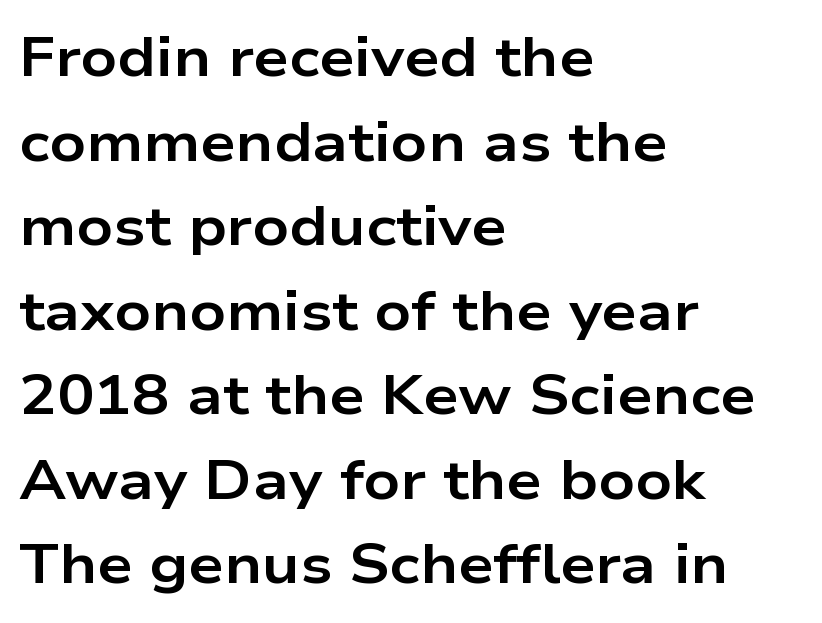
Q: Is the text bold? A: Yes.
Q: Is the text italic (slanted)? A: No, it is upright.
Q: Is the typeface a serif or a sans-serif typeface? A: Sans-serif.
Q: Is the text underlined? A: No.
Q: How is the paragraph aligned? A: Left-aligned.
Q: Is the spacing between letters normal or unusually wide? A: Normal.
Q: Is the spacing between lines tight, normal or loose? A: Normal.
Q: Width (condensed, normal, or wide)? A: Wide.
Q: Stroke contrast? A: Low.
Q: x-height? A: Medium.
Q: Monospaced? A: No.
